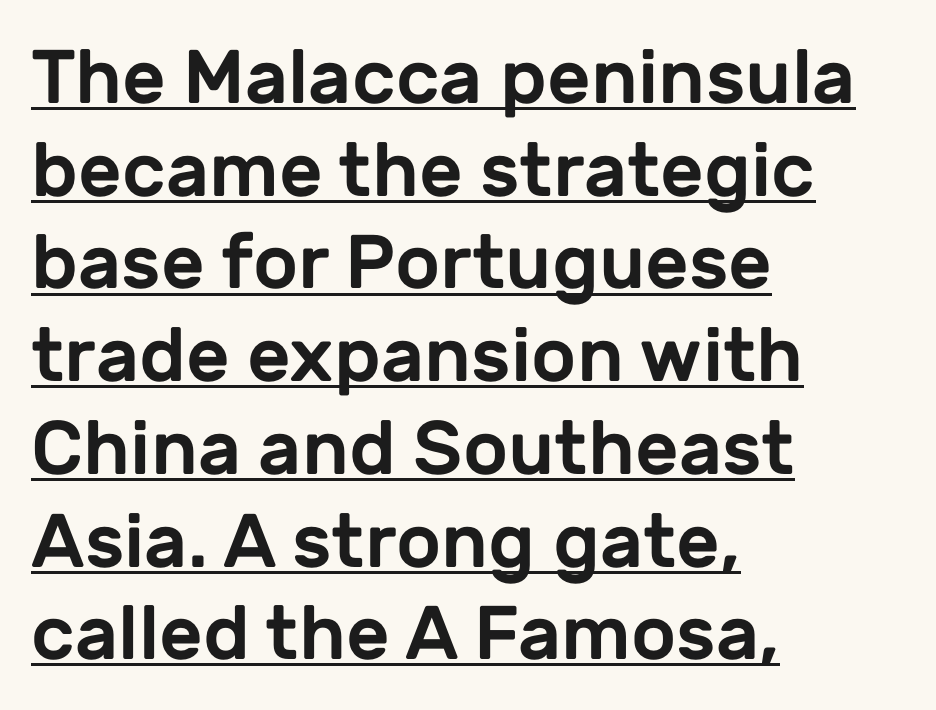
Q: Is the text italic (slanted)? A: No, it is upright.
Q: Is the typeface a serif or a sans-serif typeface? A: Sans-serif.
Q: Is the text underlined? A: Yes.
Q: How is the paragraph aligned? A: Left-aligned.
Q: Is the spacing between letters normal or unusually wide? A: Normal.
Q: Width (condensed, normal, or wide)? A: Normal.
Q: Stroke contrast? A: Low.
Q: x-height? A: Medium.
Q: Monospaced? A: No.
